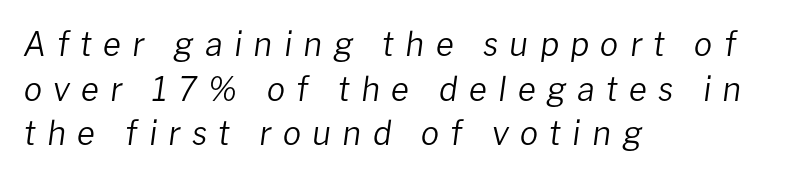
{"italic": "yes", "lean": "right", "slant_degrees": 8, "bold": "no", "weight": "regular", "width": "normal", "stroke_contrast": "low", "x_height": "medium", "monospaced": "no", "underline": "no", "align": "left", "line_spacing": "normal", "line_spacing_ratio": 1.35, "letter_spacing": "wide", "letter_spacing_em": 0.34, "glyph_px": 33}
